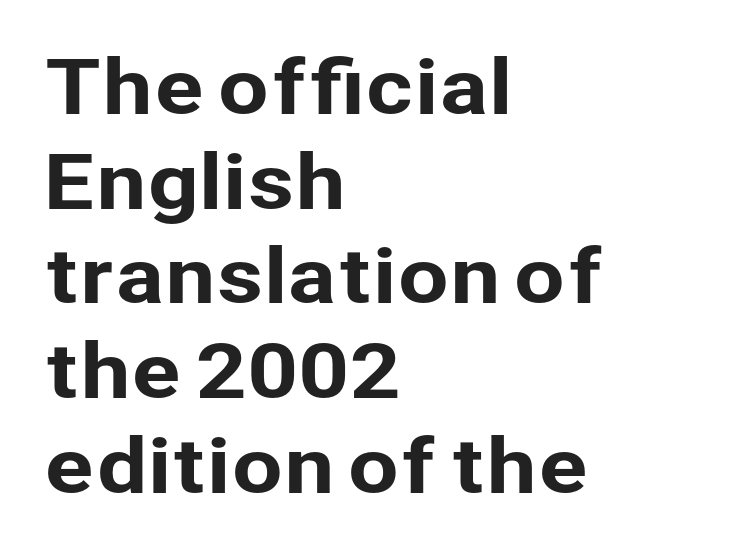
Q: Is the text italic (slanted)? A: No, it is upright.
Q: Is the typeface a serif or a sans-serif typeface? A: Sans-serif.
Q: Is the text underlined? A: No.
Q: How is the paragraph aligned? A: Left-aligned.
Q: Is the spacing between letters normal or unusually wide? A: Normal.
Q: Is the spacing between lines tight, normal or loose? A: Normal.
Q: Width (condensed, normal, or wide)? A: Normal.
Q: Stroke contrast? A: Low.
Q: x-height? A: Medium.
Q: Monospaced? A: No.
